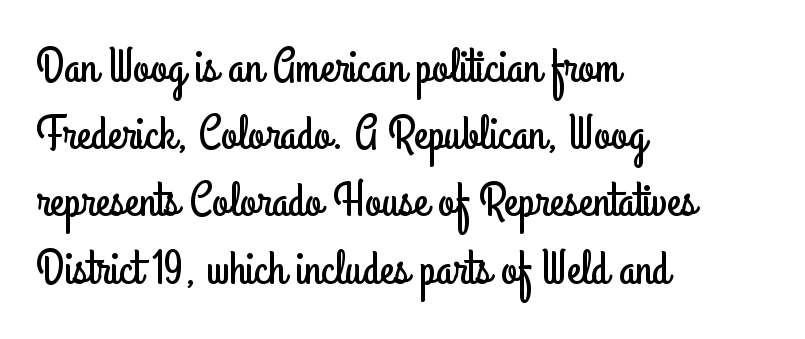
Q: Is the typeface a serif or a sans-serif typeface? A: Sans-serif.
Q: Is the text underlined? A: No.
Q: How is the paragraph aligned? A: Left-aligned.
Q: Is the spacing between letters normal or unusually wide? A: Normal.
Q: Is the spacing between lines tight, normal or loose? A: Normal.
Q: Width (condensed, normal, or wide)? A: Condensed.
Q: Stroke contrast? A: Low.
Q: x-height? A: Small.
Q: Monospaced? A: No.
